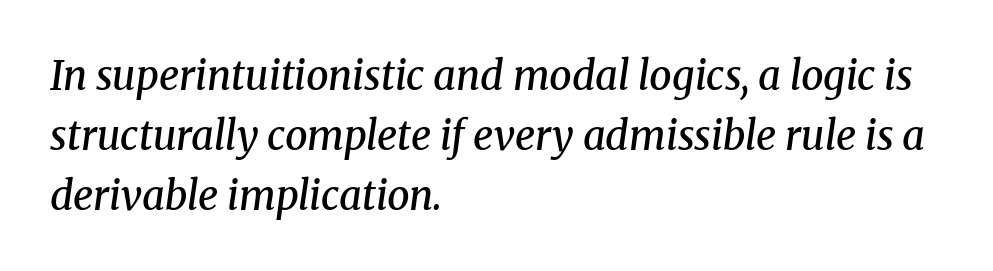
The image shows 40 px semibold serif type, italic (leaning right); set left-aligned, normal line spacing (1.5x), normal letter spacing, not underlined; medium stroke contrast and a medium x-height.
